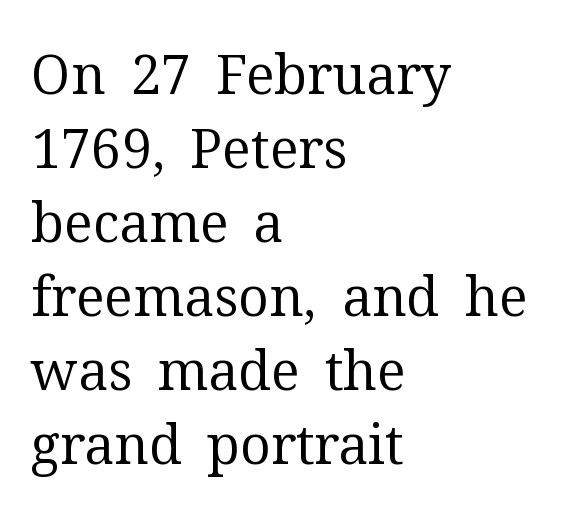
{"serif": "yes", "italic": "no", "bold": "no", "weight": "regular", "width": "normal", "stroke_contrast": "medium", "x_height": "medium", "monospaced": "no", "underline": "no", "align": "left", "line_spacing": "normal", "line_spacing_ratio": 1.37, "letter_spacing": "normal", "letter_spacing_em": 0.0, "glyph_px": 54}
